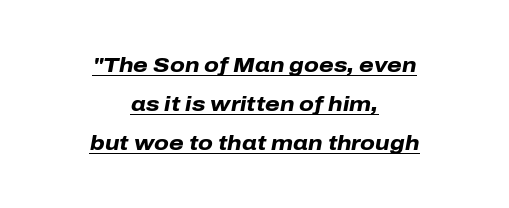
Q: Is the text bold? A: Yes.
Q: Is the text italic (slanted)? A: Yes, it leans right by about 10 degrees.
Q: Is the text underlined? A: Yes.
Q: How is the paragraph aligned? A: Centered.
Q: Is the spacing between letters normal or unusually wide? A: Normal.
